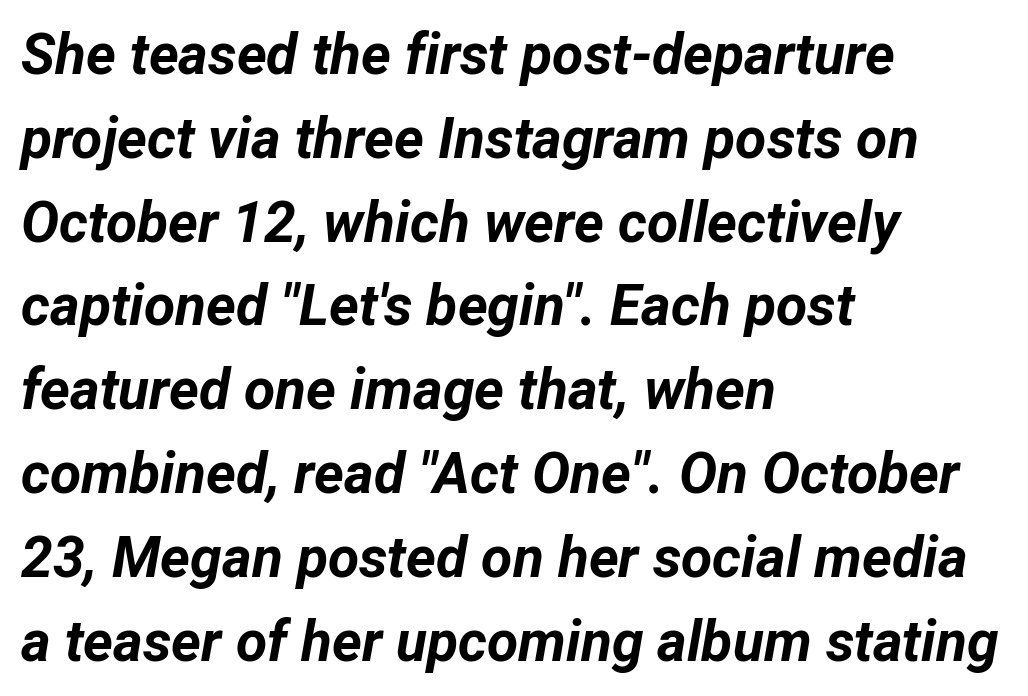
Students, note that the glyphs here touch the page at normal intervals. Underlining? Definitely not there. Rows of type keep a routine distance in the vertical direction. A typesetter would call this proportional, since set widths differ per character.
